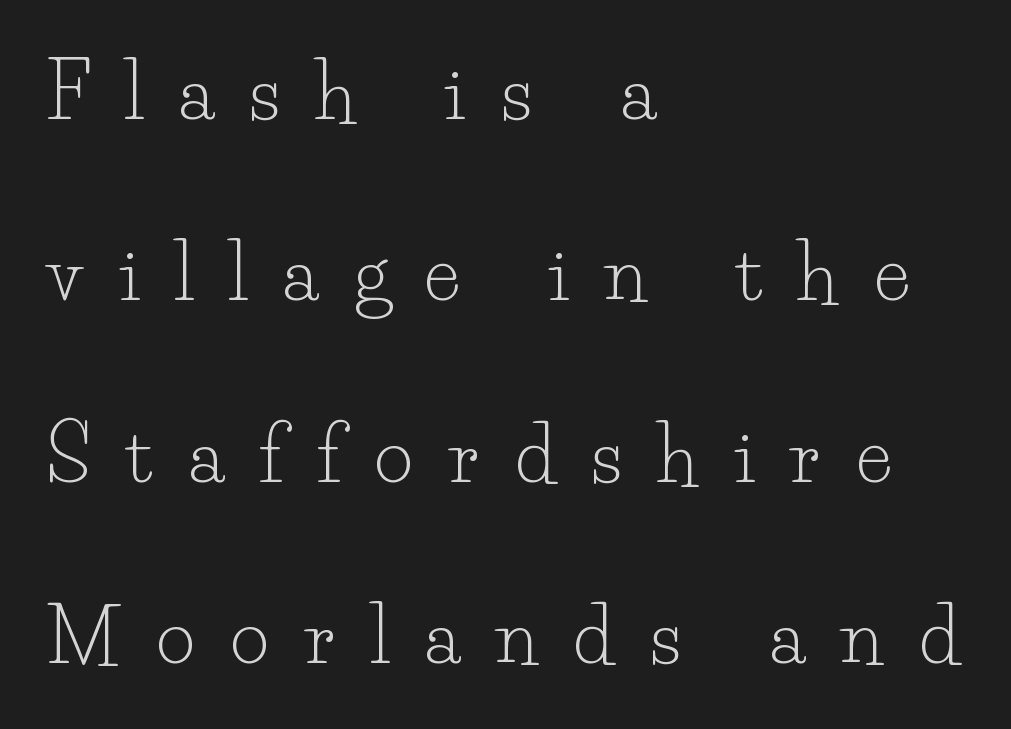
{"serif": "yes", "italic": "no", "bold": "no", "weight": "light", "width": "normal", "stroke_contrast": "low", "x_height": "small", "monospaced": "no", "underline": "no", "align": "left", "line_spacing": "loose", "line_spacing_ratio": 2.42, "letter_spacing": "wide", "letter_spacing_em": 0.48, "glyph_px": 75}
